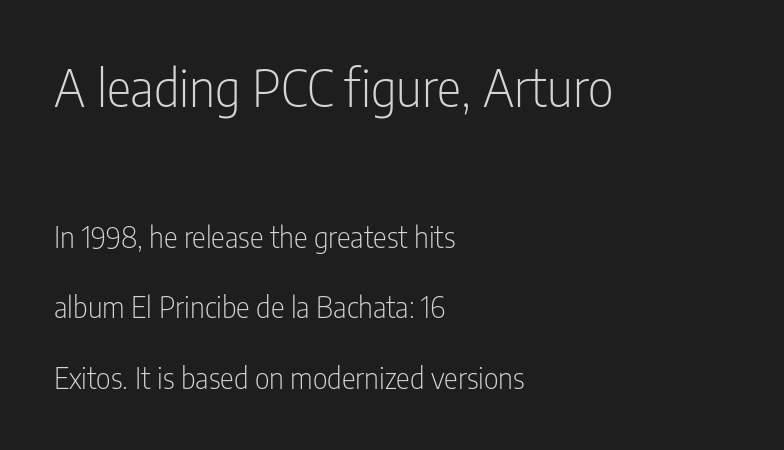
The initial chunk of copy outweighs the following chunk in type size. The typeface chosen for these lines omits serifs. Default kerning and tracking; the words read as compact shapes. Is the stroke heavy? The answer is a plain regular-or-lighter. The space beneath each line is pristine and unruled. Teacher's note: observe the even left margin — that is flush-left alignment.
